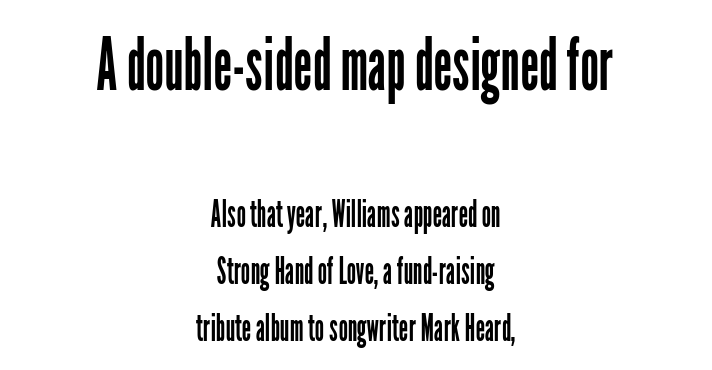
A clean baseline with only descenders dipping below it. Type style note: lacks serifs. The more generous point size was reserved for the upper chunk. A typesetter would call this leading conventional body-copy spacing.
